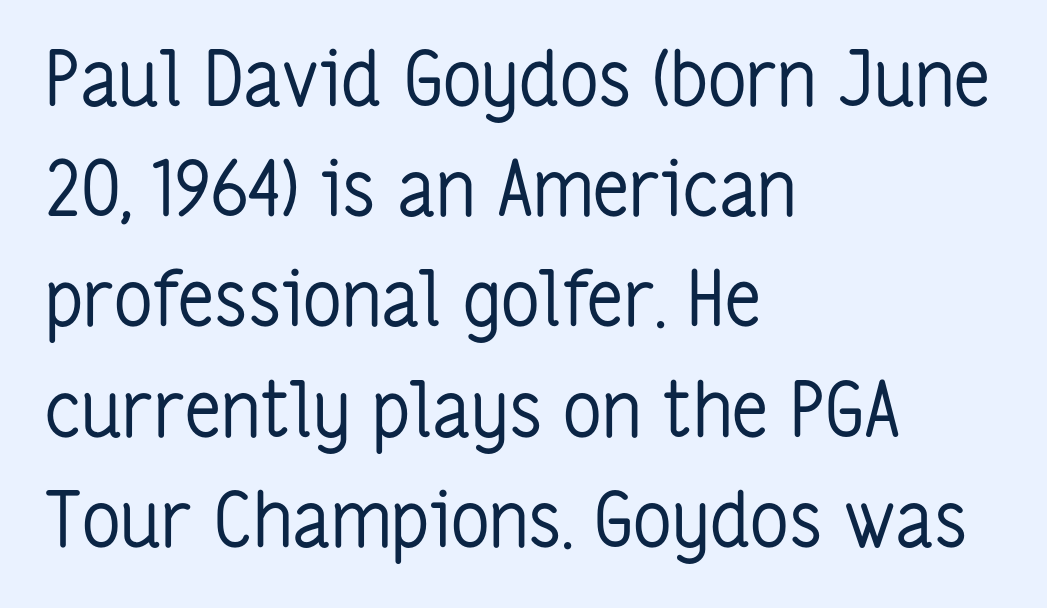
The compositor pushed each line to the left boundary. Normally led — the rows are evenly, conventionally spaced. Do the characters align in a grid? No, the font is proportional. Clear beneath every line of the passage. Ordinary non-slanted type is in use. Is the letter spacing exaggerated? No — it looks like the ordinary default.
